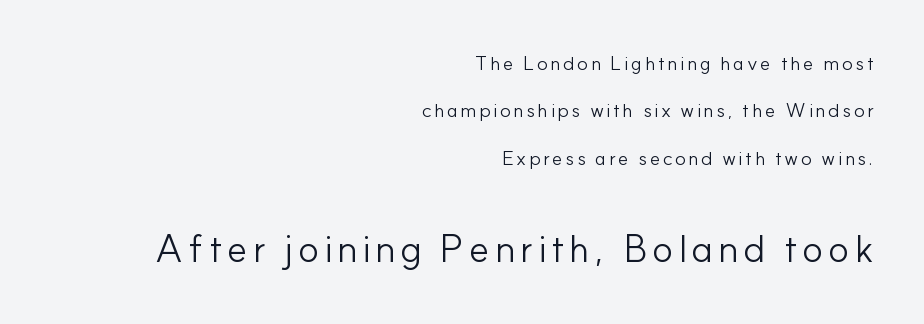
The image shows 39 px light sans-serif type, upright; set right-aligned, loose line spacing (2.37x), not underlined; the second (bottom) block is 1.95x larger; low stroke contrast and a small x-height.
